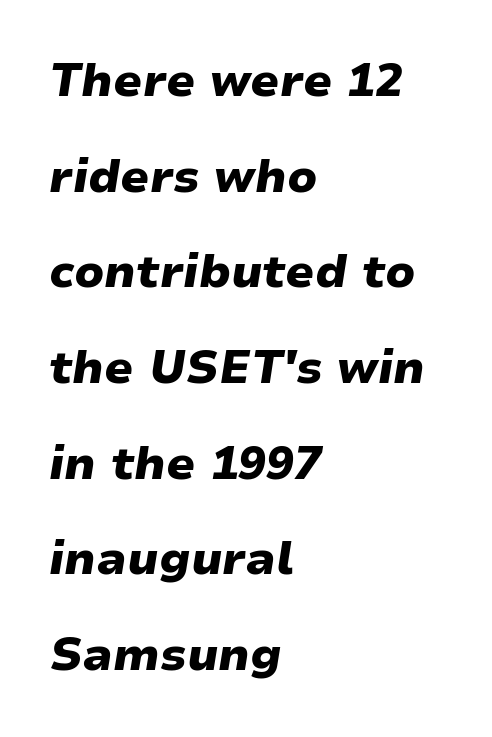
One glance says open: line gaps are wider than usual. The passage shown is emphatically bold. Line beginnings align vertically; line endings do not. The text carries the slant typical of an italic or oblique font.
